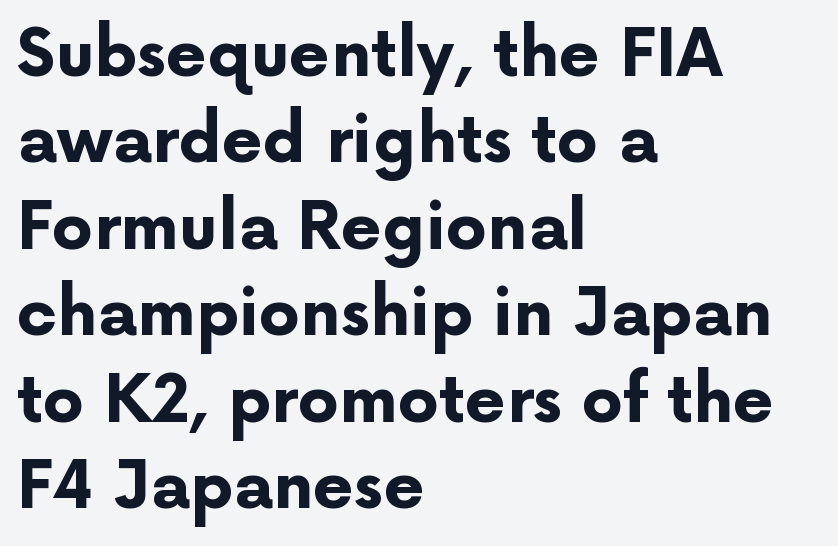
{"serif": "no", "italic": "no", "bold": "yes", "weight": "bold", "width": "normal", "stroke_contrast": "low", "x_height": "medium", "monospaced": "no", "underline": "no", "align": "left", "line_spacing": "normal", "line_spacing_ratio": 1.33, "letter_spacing": "normal", "letter_spacing_em": 0.0, "glyph_px": 65}
